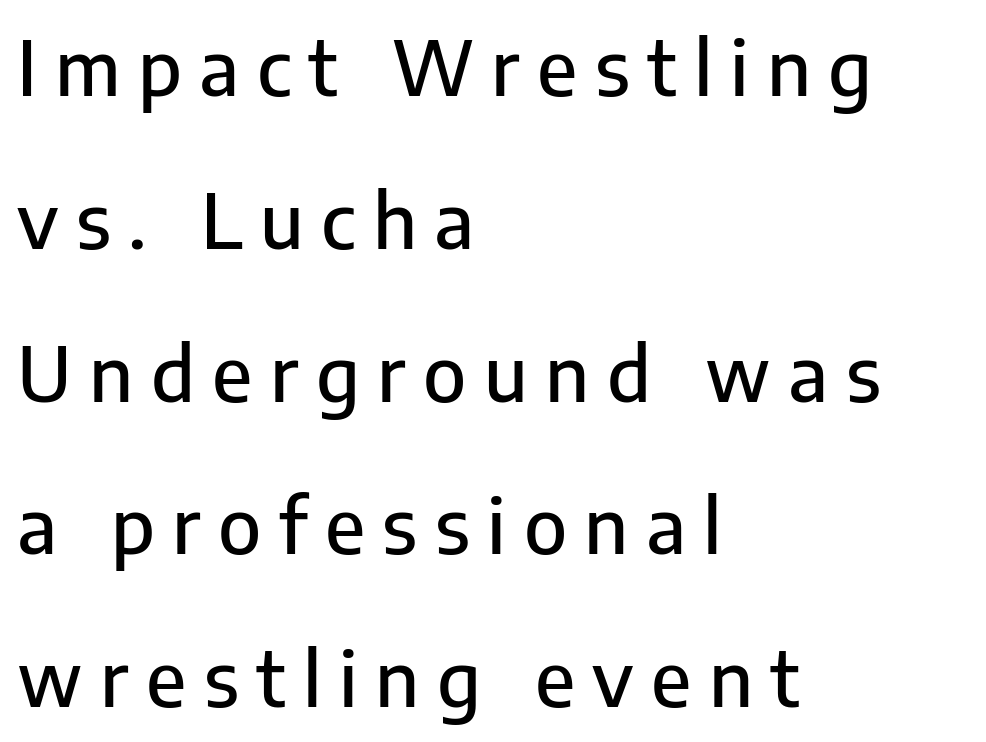
It's the straight-up-and-down kind of type. Any mark beneath the type? The region is blank. Line spacing here is loose. The letters advance in unequal steps, a hallmark of proportional type. In CSS terms this would be text-align: left.
